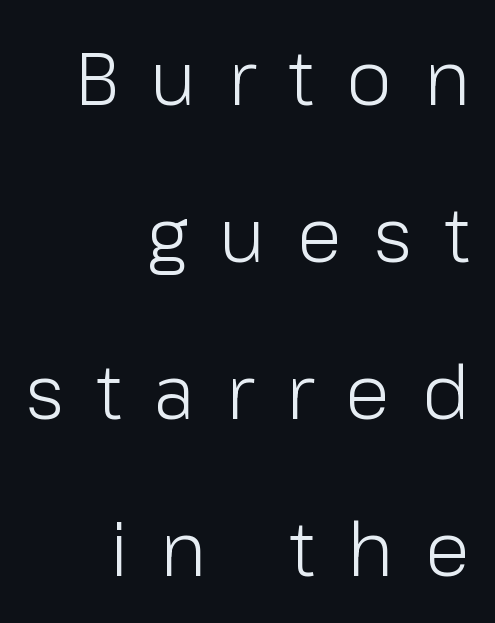
Q: Is the text bold? A: No.
Q: Is the text italic (slanted)? A: No, it is upright.
Q: Is the typeface a serif or a sans-serif typeface? A: Sans-serif.
Q: Is the text underlined? A: No.
Q: How is the paragraph aligned? A: Right-aligned.
Q: Is the spacing between letters normal or unusually wide? A: Unusually wide.
Q: Is the spacing between lines tight, normal or loose? A: Loose.
Q: Width (condensed, normal, or wide)? A: Normal.
Q: Stroke contrast? A: Low.
Q: x-height? A: Medium.
Q: Monospaced? A: No.
